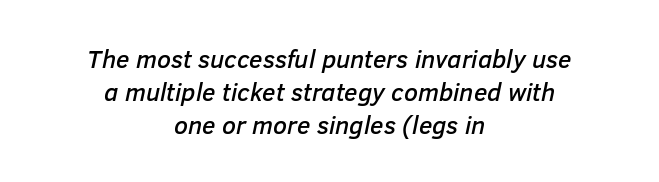
The image shows 25 px text type, italic (leaning right); set centered, normal line spacing (1.32x), normal letter spacing, not underlined.
